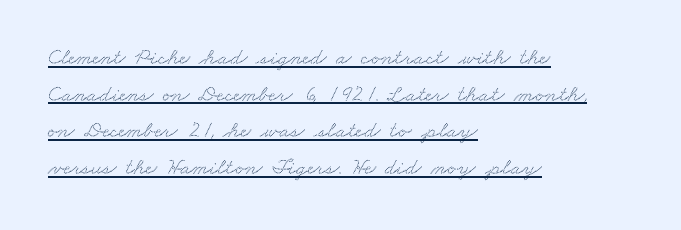
The string is rendered with underlining switched on. Reading down the column, the eye jumps a familiar distance to each next line. The paragraph shown leans on its left margin. Compared with typical body copy, the letter spacing here is the same.
